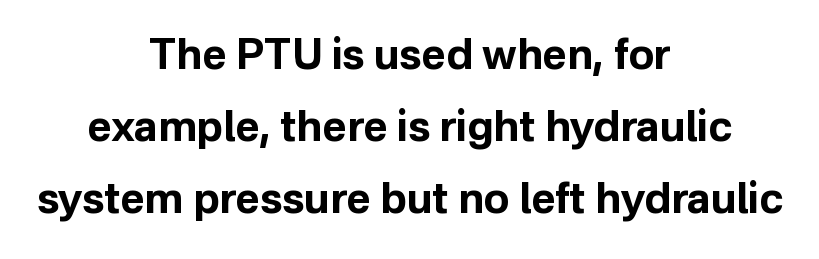
Set as a true bold cut, around the 700 mark. A typesetter would call this proportional, since set widths differ per character. Upright lettering throughout. Tracking here is standard; glyphs follow each other at the usual distance.
